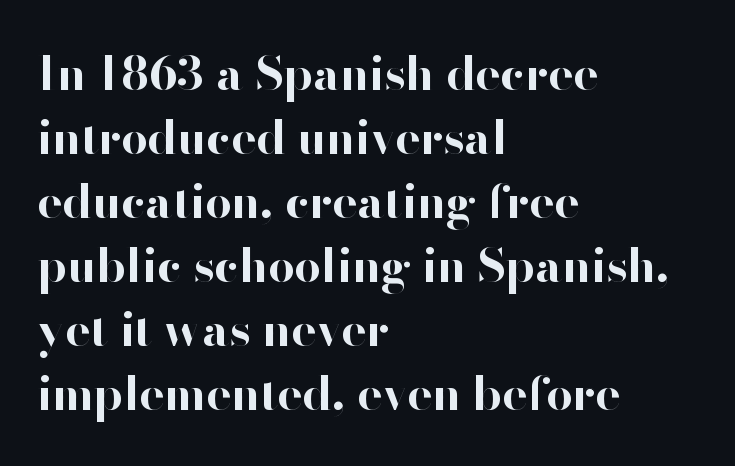
{"serif": "no", "italic": "no", "bold": "yes", "weight": "bold", "width": "normal", "stroke_contrast": "high", "x_height": "small", "monospaced": "no", "underline": "no", "align": "left", "line_spacing": "normal", "line_spacing_ratio": 1.36, "letter_spacing": "normal", "letter_spacing_em": 0.0, "glyph_px": 47}
